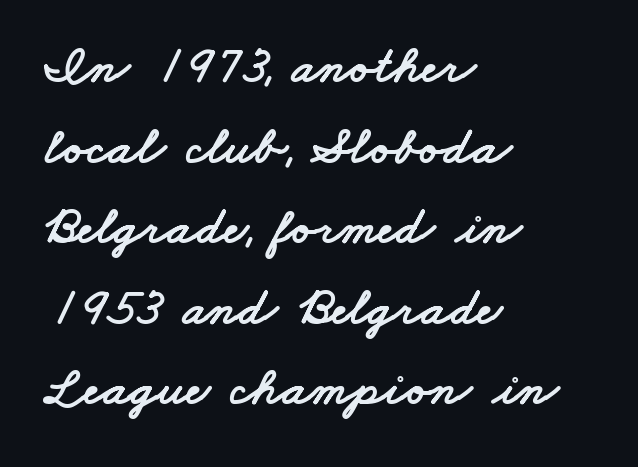
Whoever set this chose a conventional vertical rhythm. The rendering uses natural spacing where letterforms have individual widths. Here the glyphs are tracked normally, forming tight word shapes. These lines stack with their left ends in a neat column. The type family on display is of the sans-serif kind.
